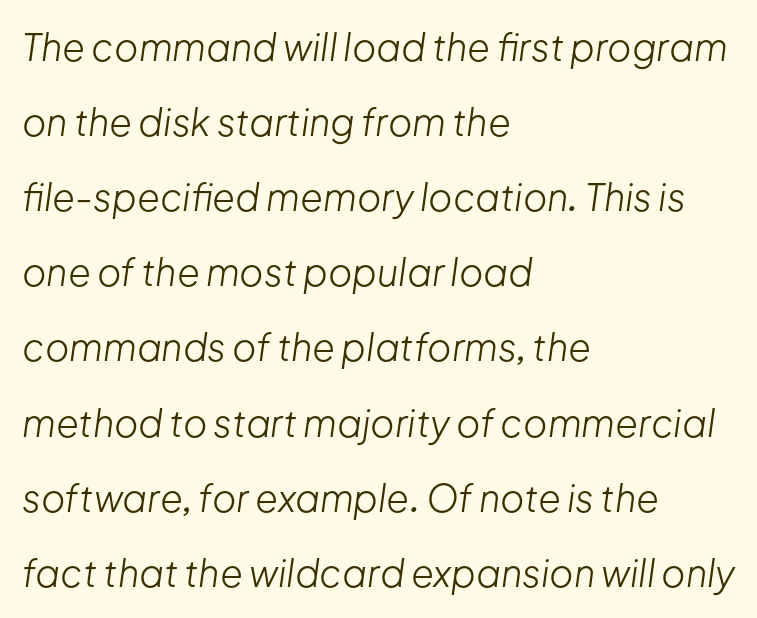
{"italic": "yes", "lean": "right", "slant_degrees": 8, "bold": "no", "weight": "light", "width": "normal", "stroke_contrast": "low", "x_height": "medium", "monospaced": "no", "underline": "no", "align": "left", "line_spacing": "loose", "line_spacing_ratio": 2.03, "letter_spacing": "normal", "letter_spacing_em": 0.0, "glyph_px": 37}
